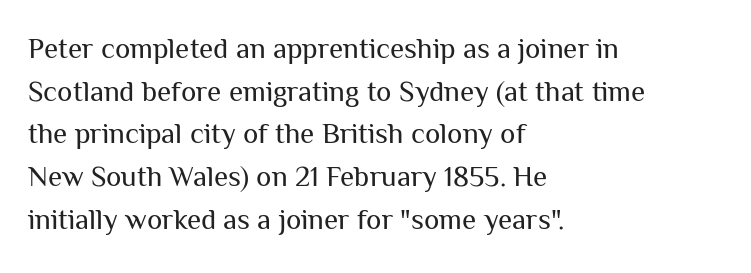
{"serif": "no", "italic": "no", "bold": "no", "weight": "regular", "width": "normal", "stroke_contrast": "medium", "x_height": "medium", "monospaced": "no", "underline": "no", "align": "left", "line_spacing": "normal", "line_spacing_ratio": 1.47, "letter_spacing": "normal", "letter_spacing_em": 0.0, "glyph_px": 29}
